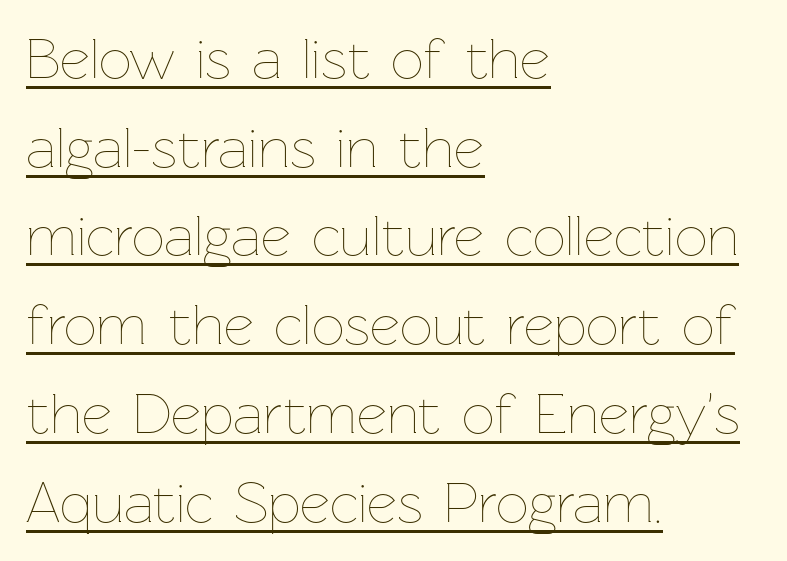
Looks like regular typesetting: each glyph gets only the width it needs. Glance below the letters and you will spot a drawn line. The block of text has a typical density, with ordinary space between rows. It's the straight-up-and-down kind of type. Ink coverage per letter is moderate at most.
